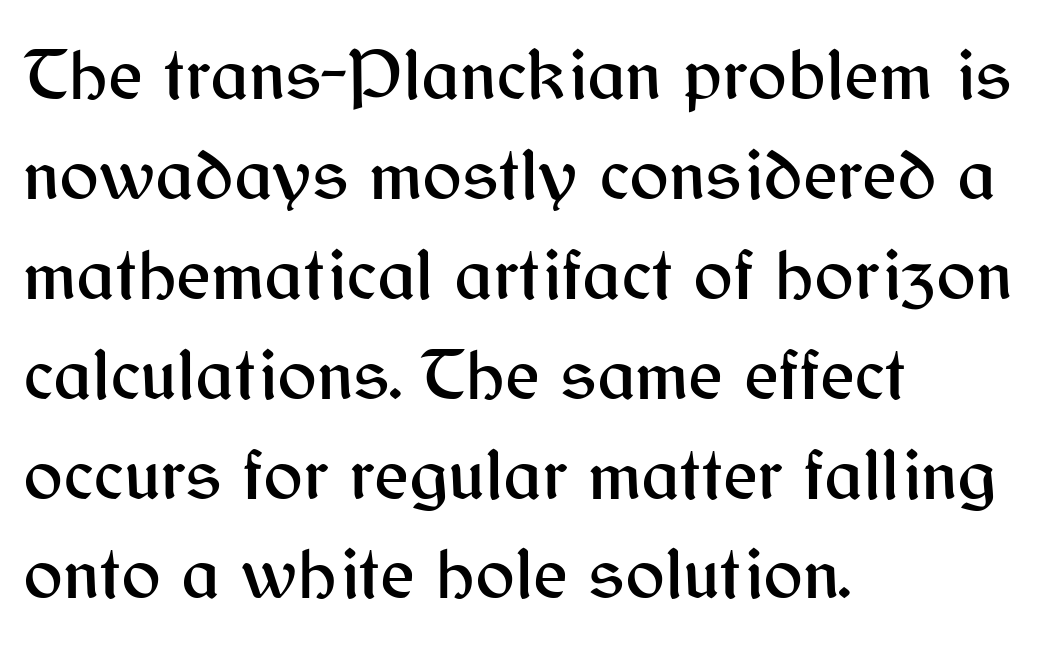
The image shows 74 px sans-serif type, upright; set left-aligned, normal line spacing (1.35x), normal letter spacing, not underlined; medium stroke contrast and a medium x-height.
